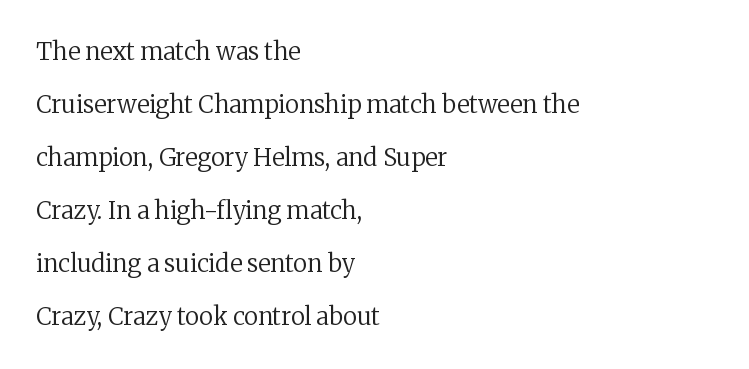
Q: Is the text bold? A: No.
Q: Is the text italic (slanted)? A: No, it is upright.
Q: Is the text underlined? A: No.
Q: How is the paragraph aligned? A: Left-aligned.
Q: Is the spacing between letters normal or unusually wide? A: Normal.
Q: Is the spacing between lines tight, normal or loose? A: Loose.
